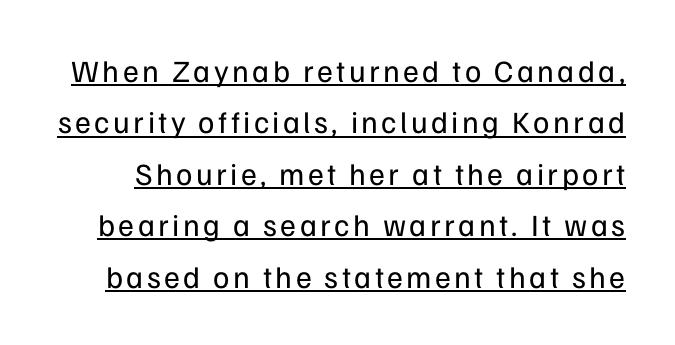
Q: Is the text bold? A: No.
Q: Is the text italic (slanted)? A: No, it is upright.
Q: Is the typeface a serif or a sans-serif typeface? A: Sans-serif.
Q: Is the text underlined? A: Yes.
Q: Is the spacing between lines tight, normal or loose? A: Normal.
Q: Width (condensed, normal, or wide)? A: Normal.
Q: Stroke contrast? A: Low.
Q: x-height? A: Medium.
Q: Monospaced? A: No.
